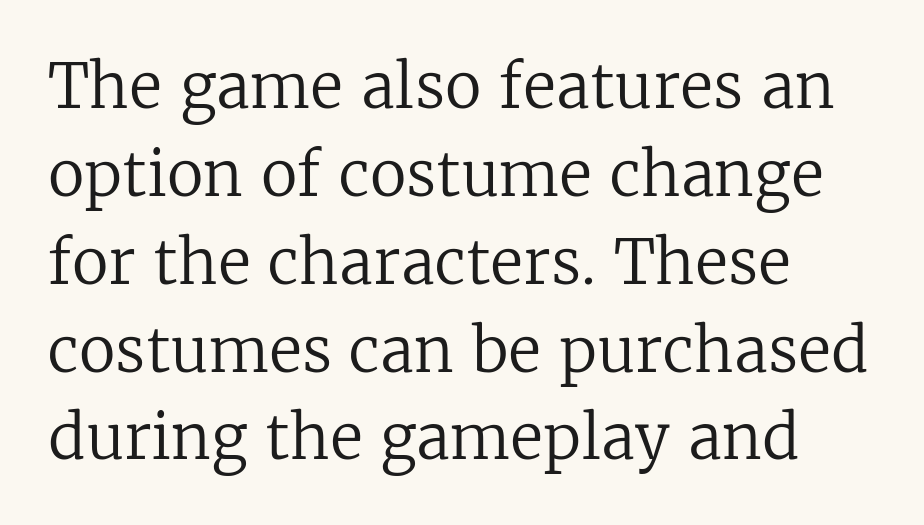
{"serif": "yes", "italic": "no", "bold": "no", "weight": "regular", "width": "normal", "stroke_contrast": "low", "x_height": "medium", "monospaced": "no", "underline": "no", "align": "left", "line_spacing": "normal", "line_spacing_ratio": 1.44, "letter_spacing": "normal", "letter_spacing_em": 0.0, "glyph_px": 61}
